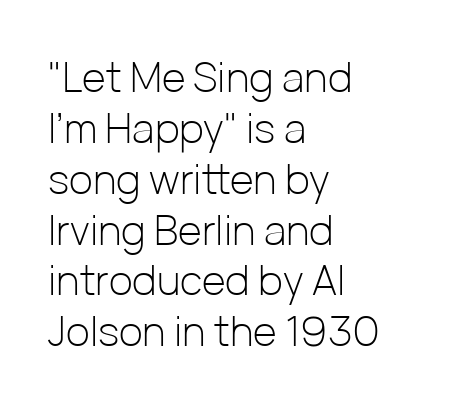
A sans-serif font was chosen for this passage. The line texture is even and compact thanks to regular tracking. Does the lettering tilt? It doesn't — this is upright. If you drew a ruler down the left edge, every line would touch it. Has an underline been added? It has not. The passage shown is not bold in any degree.
